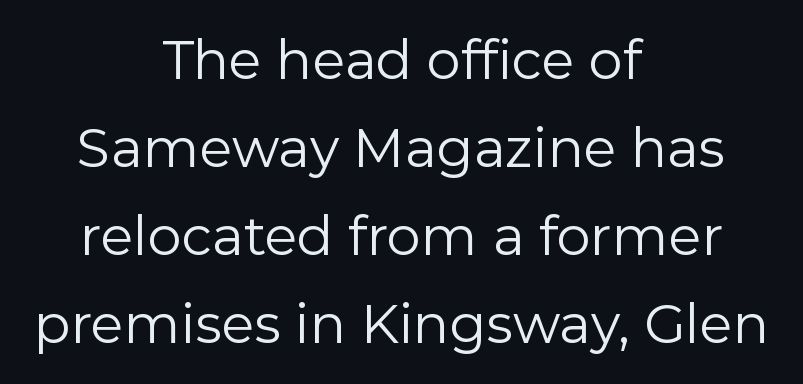
{"serif": "no", "italic": "no", "bold": "no", "weight": "regular", "width": "normal", "stroke_contrast": "low", "x_height": "medium", "monospaced": "no", "underline": "no", "align": "center", "line_spacing": "normal", "line_spacing_ratio": 1.63, "letter_spacing": "normal", "letter_spacing_em": 0.0, "glyph_px": 54}
